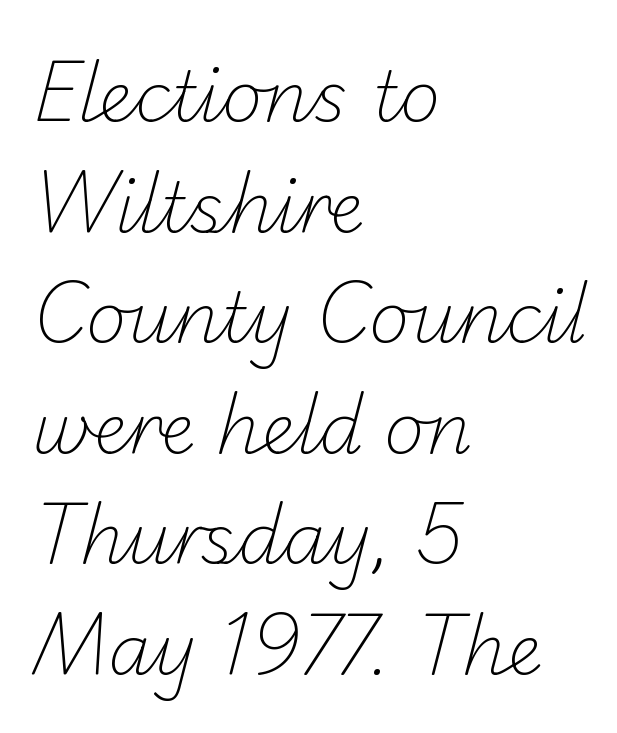
The image shows 70 px light sans-serif type; set left-aligned, normal line spacing (1.58x), normal letter spacing, not underlined; low stroke contrast and a small x-height.
